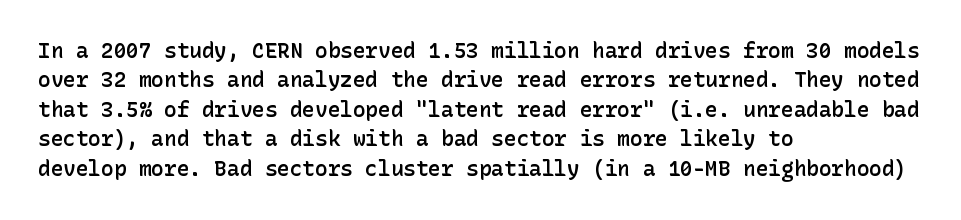
The space between consecutive lines is moderate. Its strokes are somewhat broadened, the hallmark of semibold type. Tracking value appears to be zero — textbook default spacing. These lines are set flush left with a ragged right edge. Underlining? Definitely not there. If you drew a line through each stem, it would be perfectly vertical.
